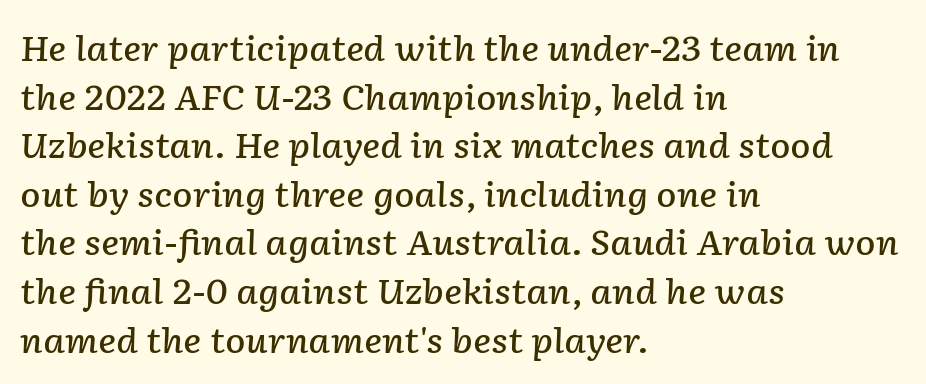
The letterforms sit shoulder to shoulder at normal distance. Caption: multi-line text, flush left, ragged right. The text carries the slant typical of an italic or oblique font. Each row of text sits above clean, open space. Each letter keeps its own natural width here, so spacing adapts to shape.
